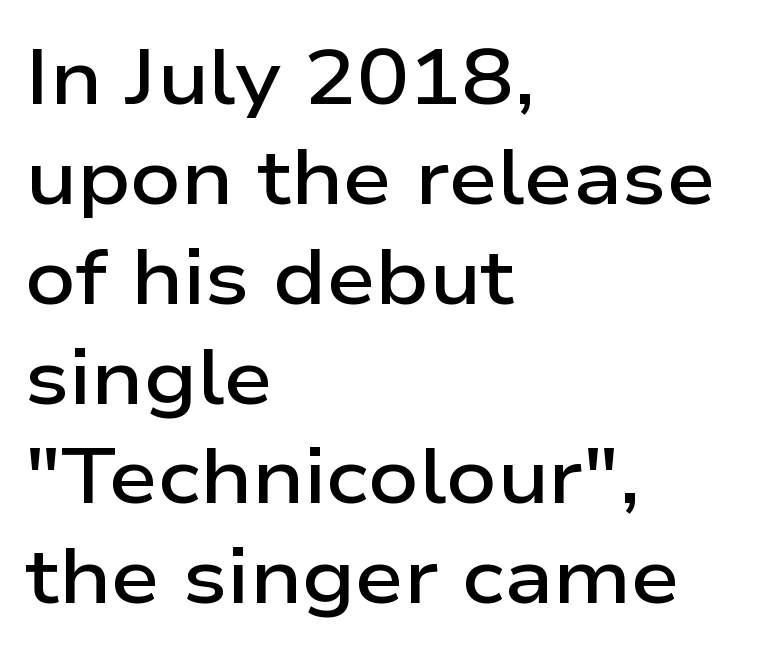
The image shows 78 px semibold, wide sans-serif type, upright; set left-aligned, normal line spacing (1.28x), normal letter spacing, not underlined; low stroke contrast and a medium x-height.
